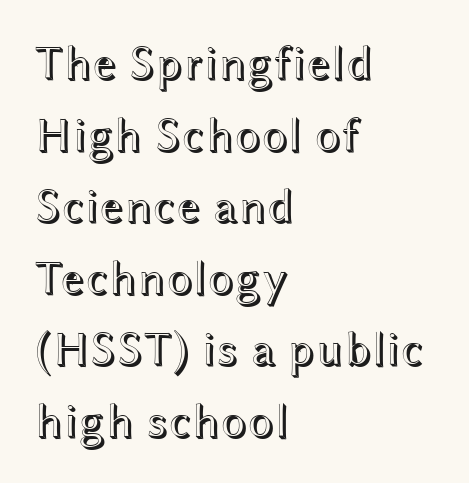
The image shows 48 px wide type, upright; set left-aligned, normal line spacing (1.49x), normal letter spacing, not underlined; a medium x-height.
